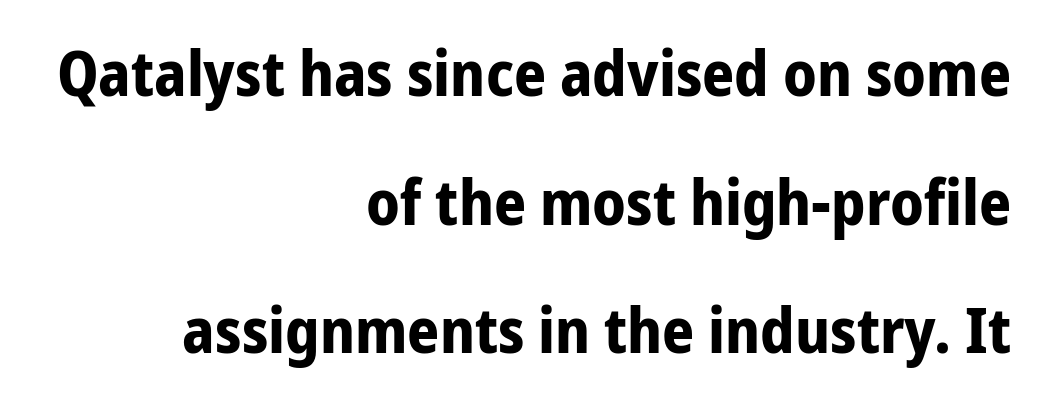
The image shows 63 px bold, condensed sans-serif type, upright; set right-aligned, loose line spacing (2.04x), normal letter spacing, not underlined; low stroke contrast and a medium x-height.
